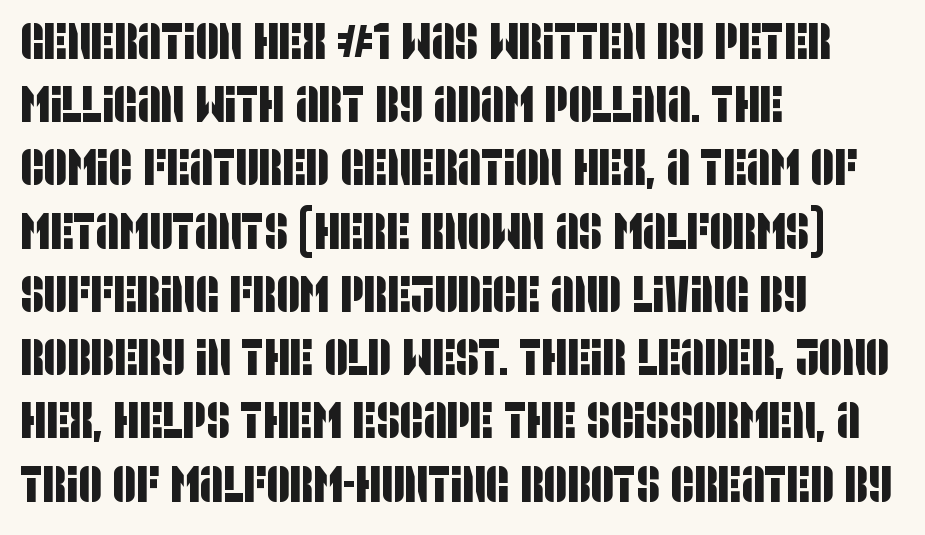
Here the designer chose a conventional face with non-uniform glyph widths. These lines are set flush left with a ragged right edge. What stands out about the letter spacing? Nothing — it is the standard amount. No word sits above an underline. Classification — sans serif.
